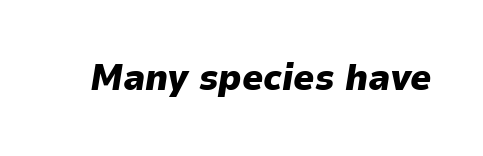
{"italic": "yes", "lean": "right", "slant_degrees": 9, "bold": "yes", "weight": "heavy", "width": "normal", "stroke_contrast": "low", "x_height": "medium", "monospaced": "no", "underline": "no", "letter_spacing": "normal", "letter_spacing_em": 0.0, "glyph_px": 37}
